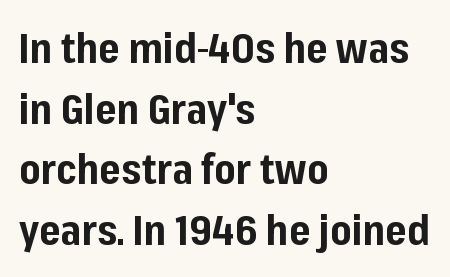
The type sits square on the baseline with zero lean. No word sits above an underline. Caption: multi-line text, flush left, ragged right. Summary of vertical rhythm: regular, with standard interline spacing. The letters advance in unequal steps, a hallmark of proportional type.
